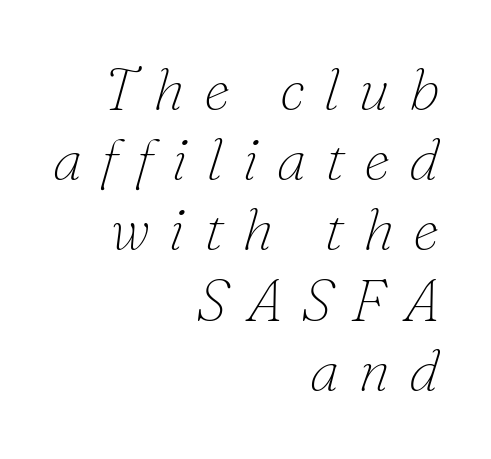
Q: Is the text bold? A: No.
Q: Is the text italic (slanted)? A: Yes, it leans right by about 16 degrees.
Q: Is the typeface a serif or a sans-serif typeface? A: Serif.
Q: Is the text underlined? A: No.
Q: How is the paragraph aligned? A: Right-aligned.
Q: Is the spacing between letters normal or unusually wide? A: Unusually wide.
Q: Width (condensed, normal, or wide)? A: Normal.
Q: Stroke contrast? A: Low.
Q: x-height? A: Small.
Q: Monospaced? A: No.
